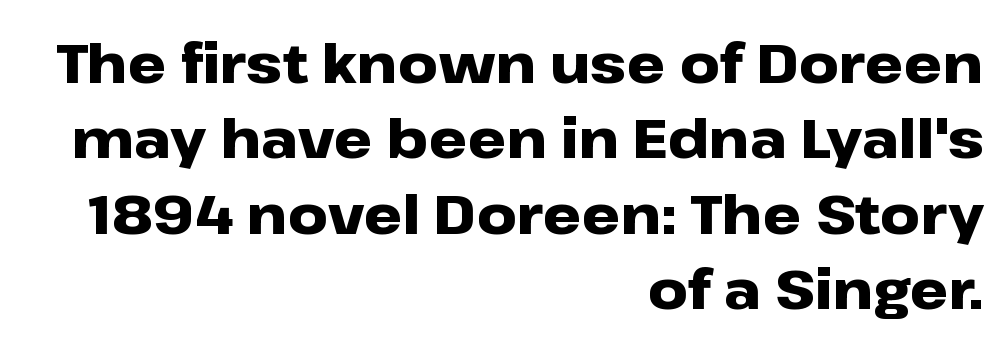
{"serif": "no", "italic": "no", "bold": "yes", "weight": "heavy", "width": "wide", "stroke_contrast": "low", "x_height": "medium", "monospaced": "no", "underline": "no", "align": "right", "line_spacing": "normal", "line_spacing_ratio": 1.37, "letter_spacing": "normal", "letter_spacing_em": 0.0, "glyph_px": 55}
